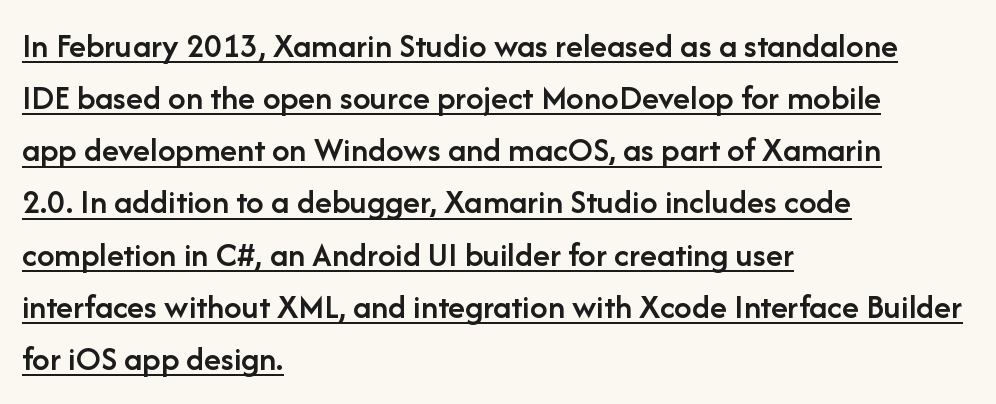
These lines stack with their left ends in a neat column. A typesetter would call this proportional, since set widths differ per character. The lines sit at an ordinary, default distance from one another. In designer terms, the underline attribute is active on this setting. Tracking here is standard; glyphs follow each other at the usual distance. The rendering shows plain stroke endings on the letterforms — a sans-serif design.
